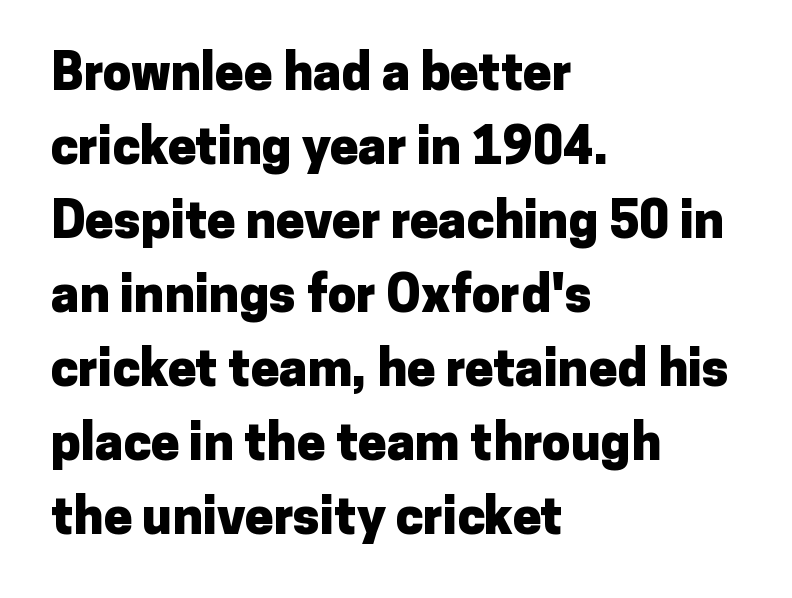
Q: Is the text bold? A: Yes.
Q: Is the text italic (slanted)? A: No, it is upright.
Q: Is the typeface a serif or a sans-serif typeface? A: Sans-serif.
Q: Is the text underlined? A: No.
Q: How is the paragraph aligned? A: Left-aligned.
Q: Is the spacing between letters normal or unusually wide? A: Normal.
Q: Is the spacing between lines tight, normal or loose? A: Normal.
Q: Width (condensed, normal, or wide)? A: Normal.
Q: Stroke contrast? A: Low.
Q: x-height? A: Medium.
Q: Monospaced? A: No.
